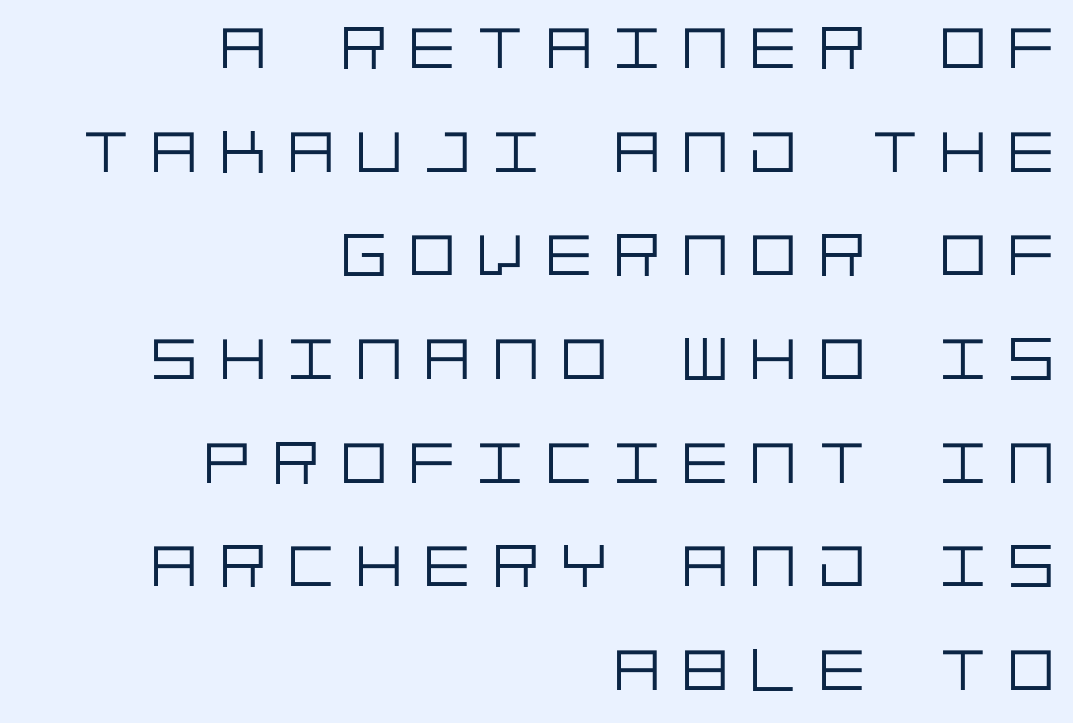
Nothing heavy about these letters — not bold at all. If you measured baseline to baseline, you'd find a middling distance. There is plenty of visible air inserted between adjacent glyphs. Any mark beneath the type? The region is blank. Is there any slant? The stems are plumb.
